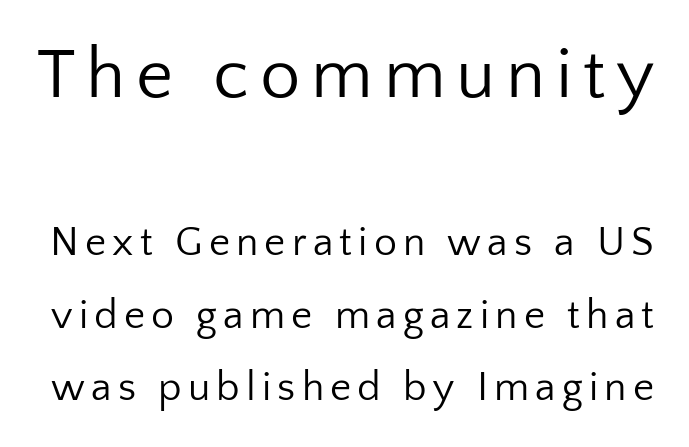
Q: Is the text bold? A: No.
Q: Is the text italic (slanted)? A: No, it is upright.
Q: Is the typeface a serif or a sans-serif typeface? A: Sans-serif.
Q: Is the text underlined? A: No.
Q: Which block of text is set in a larger size, the first (top) or the second (bottom)? A: The first (top) one.
Q: Width (condensed, normal, or wide)? A: Normal.
Q: Stroke contrast? A: Low.
Q: x-height? A: Medium.
Q: Monospaced? A: No.
